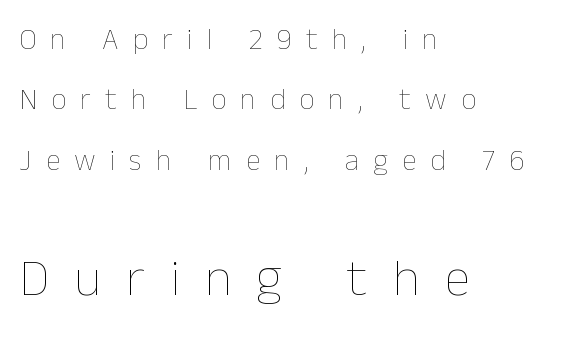
When letters stand straight like this, we call the style roman or upright. The baseline area is clear. The tracking reads as deliberately expanded to a designer's eye. No letter is thick-stroked: the sample isn't bold. You could not count columns in this text — the font is proportionally spaced.
